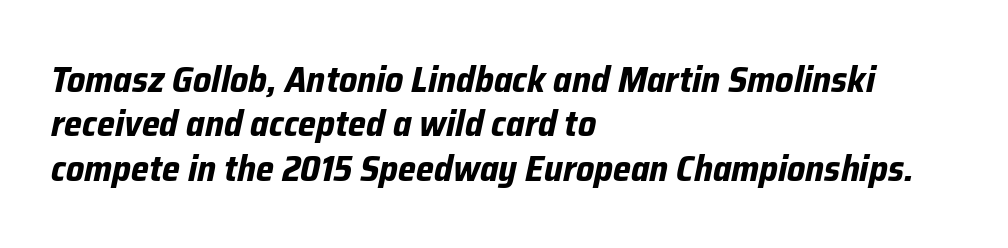
Q: Is the text bold? A: Yes.
Q: Is the text italic (slanted)? A: Yes, it leans right by about 12 degrees.
Q: Is the text underlined? A: No.
Q: How is the paragraph aligned? A: Left-aligned.
Q: Is the spacing between letters normal or unusually wide? A: Normal.
Q: Width (condensed, normal, or wide)? A: Normal.
Q: Stroke contrast? A: Low.
Q: x-height? A: Medium.
Q: Monospaced? A: No.
